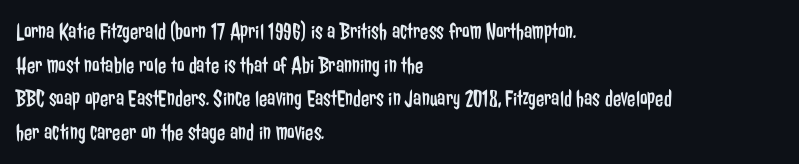
Does the copy run flush right? No — it runs flush left. Does extra space separate the letters? No, they use regular spacing. The letters look calm and open, with moderate or lighter stems. Beneath every word, the page is bare. Normally led — the rows are evenly, conventionally spaced.
